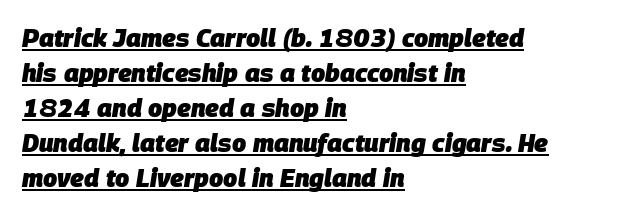
The face used here appears with an underline applied. Does the lettering tilt? It does — this is italic. Words appear dense and cohesive because spacing is normal. The lines are quadded left. This sample keeps an unexceptional amount of space between lines.
